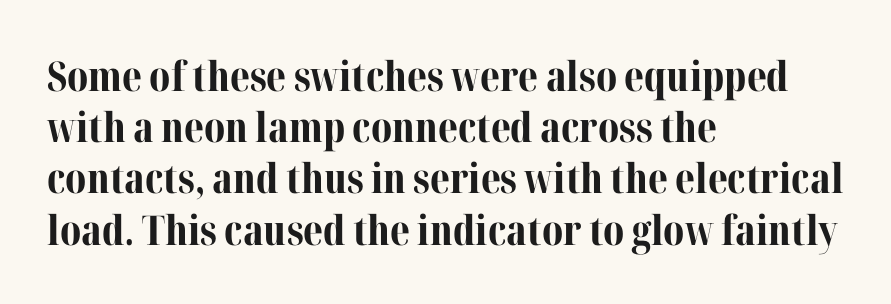
Inter-character spacing is left at the font's built-in metrics. Stroke thickness is high; the sample reads as a true bold. Reading down the block, your eye returns to a fixed left position each line. Characters remain perfectly vertical along every line. You could not count columns in this text — the font is proportionally spaced.
